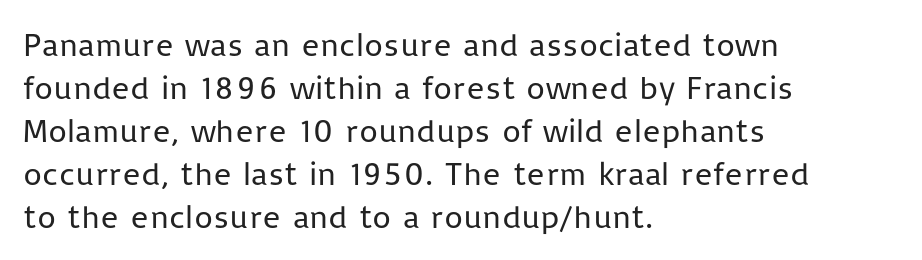
Q: Is the text bold? A: No.
Q: Is the text italic (slanted)? A: No, it is upright.
Q: Is the typeface a serif or a sans-serif typeface? A: Sans-serif.
Q: Is the text underlined? A: No.
Q: How is the paragraph aligned? A: Left-aligned.
Q: Is the spacing between letters normal or unusually wide? A: Normal.
Q: Is the spacing between lines tight, normal or loose? A: Normal.
Q: Width (condensed, normal, or wide)? A: Normal.
Q: Stroke contrast? A: Low.
Q: x-height? A: Medium.
Q: Monospaced? A: No.
